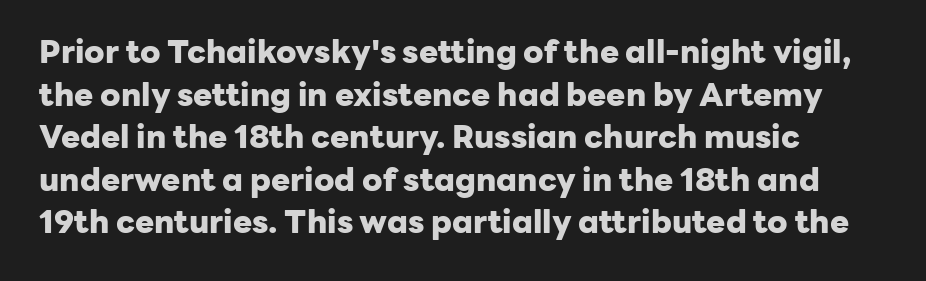
The image shows 32 px heavy sans-serif type, upright; set left-aligned, normal line spacing (1.33x), normal letter spacing, not underlined; low stroke contrast and a medium x-height.
